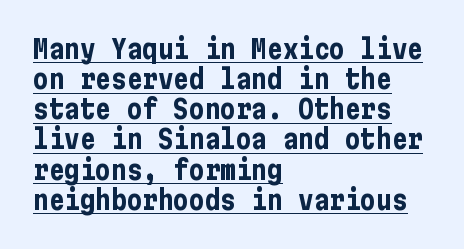
The image shows 26 px bold type, upright; set left-aligned, line spacing 1.16x, normal letter spacing, underlined.
